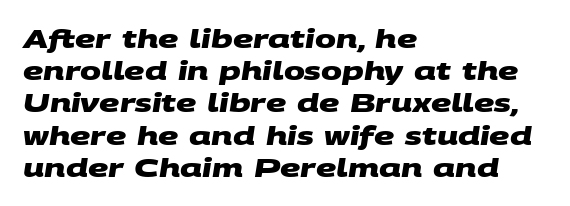
The baseline area is clear. Standard letterfit; no display-style spreading of the glyphs. The sample has been set heavy, in full bold. Teacher's note: observe the even left margin — that is flush-left alignment.
